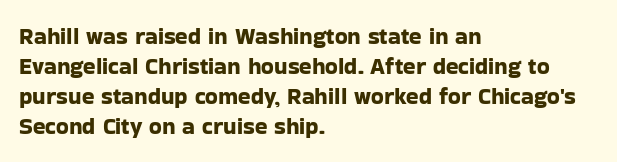
The image shows 23 px text type, upright; set left-aligned, normal line spacing (1.3x), normal letter spacing, not underlined.
